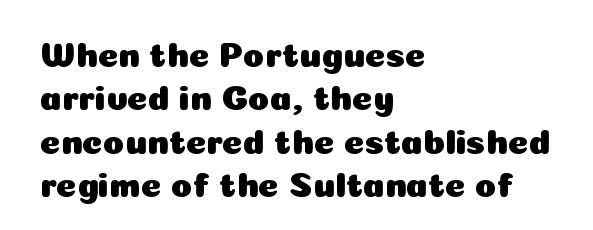
The image shows 35 px sans-serif type, upright; set left-aligned, line spacing 1.24x, normal letter spacing, not underlined; low stroke contrast and a medium x-height.
